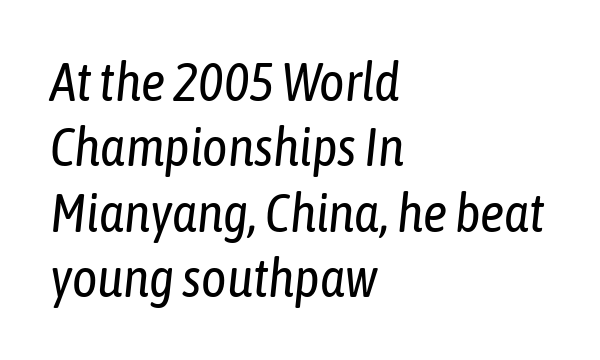
Line beginnings align vertically; line endings do not. Yep, that's italic — everything's leaning. Observe the ordinary spacing: letters are neighbours, not strangers. Descender tails drop into unmarked territory.
